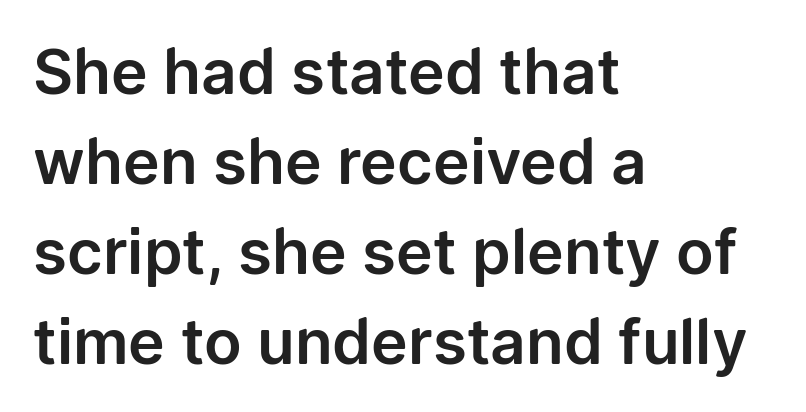
Q: Is the text italic (slanted)? A: No, it is upright.
Q: Is the typeface a serif or a sans-serif typeface? A: Sans-serif.
Q: Is the text underlined? A: No.
Q: How is the paragraph aligned? A: Left-aligned.
Q: Is the spacing between letters normal or unusually wide? A: Normal.
Q: Is the spacing between lines tight, normal or loose? A: Normal.
Q: Width (condensed, normal, or wide)? A: Normal.
Q: Stroke contrast? A: Low.
Q: x-height? A: Medium.
Q: Monospaced? A: No.
